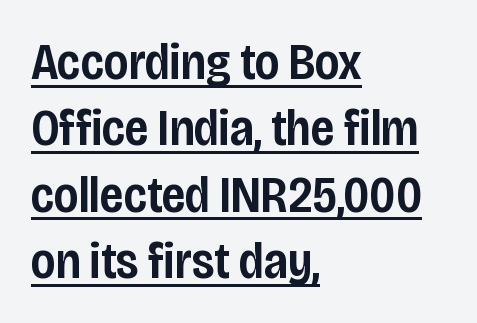
The image shows 51 px semibold, condensed sans-serif type, upright; set left-aligned, normal line spacing (1.3x), normal letter spacing, underlined; low stroke contrast and a large x-height.
